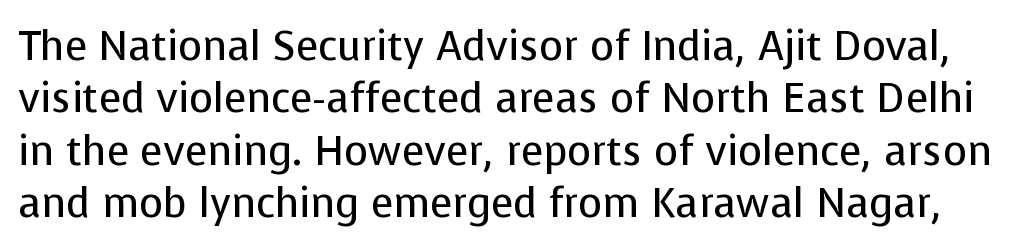
{"serif": "no", "italic": "no", "bold": "no", "weight": "regular", "width": "normal", "stroke_contrast": "low", "x_height": "medium", "monospaced": "no", "underline": "no", "line_spacing": "normal", "line_spacing_ratio": 1.28, "letter_spacing": "normal", "letter_spacing_em": 0.0, "glyph_px": 41}
